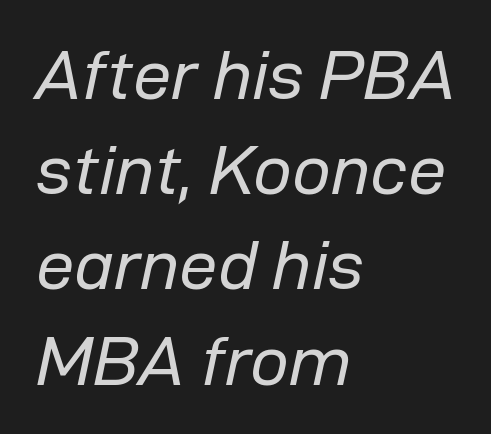
Q: Is the text bold? A: No.
Q: Is the text italic (slanted)? A: Yes, it leans right by about 12 degrees.
Q: Is the text underlined? A: No.
Q: How is the paragraph aligned? A: Left-aligned.
Q: Is the spacing between letters normal or unusually wide? A: Normal.
Q: Is the spacing between lines tight, normal or loose? A: Normal.
Q: Width (condensed, normal, or wide)? A: Normal.
Q: Stroke contrast? A: Low.
Q: x-height? A: Medium.
Q: Monospaced? A: No.
